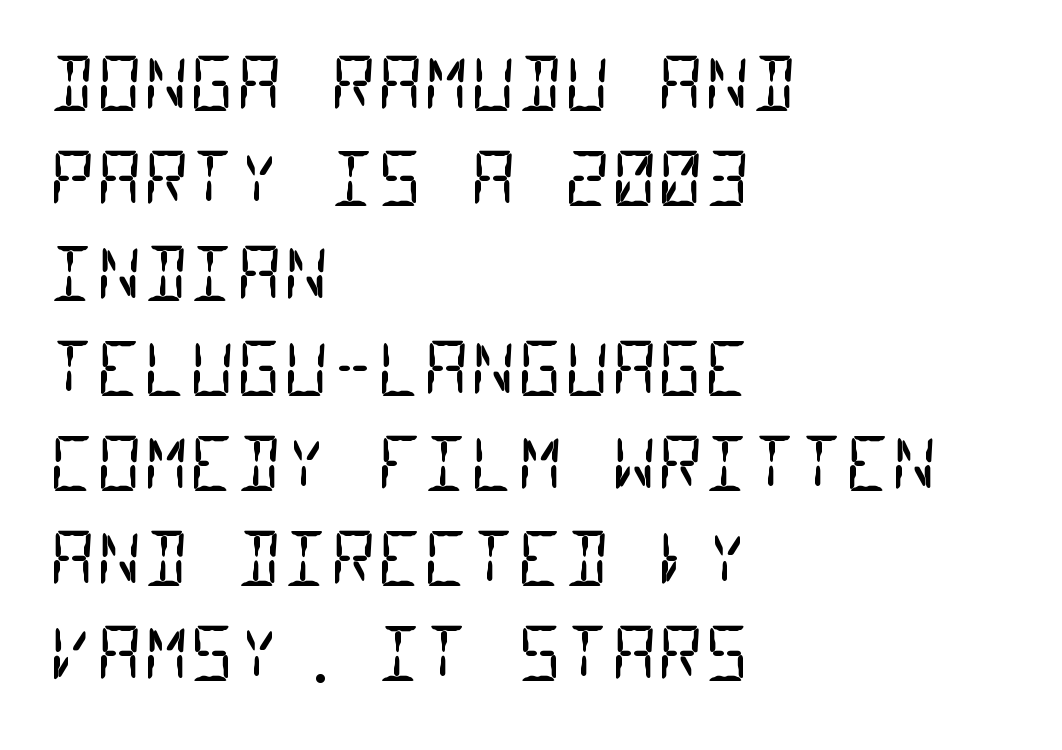
Q: Is the text bold? A: No.
Q: Is the typeface a serif or a sans-serif typeface? A: Sans-serif.
Q: Is the text underlined? A: No.
Q: How is the paragraph aligned? A: Left-aligned.
Q: Is the spacing between letters normal or unusually wide? A: Normal.
Q: Is the spacing between lines tight, normal or loose? A: Normal.
Q: Width (condensed, normal, or wide)? A: Condensed.
Q: Stroke contrast? A: Low.
Q: x-height? A: Large.
Q: Monospaced? A: Yes.
